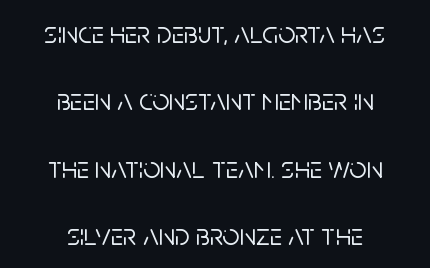
The compositor balanced each line on the midline. Classification — sans serif. In terms of letterspacing, this is plain default setting. Upright lettering throughout. The zone under the glyphs is completely vacant. Each letter keeps its own natural width here, so spacing adapts to shape.
